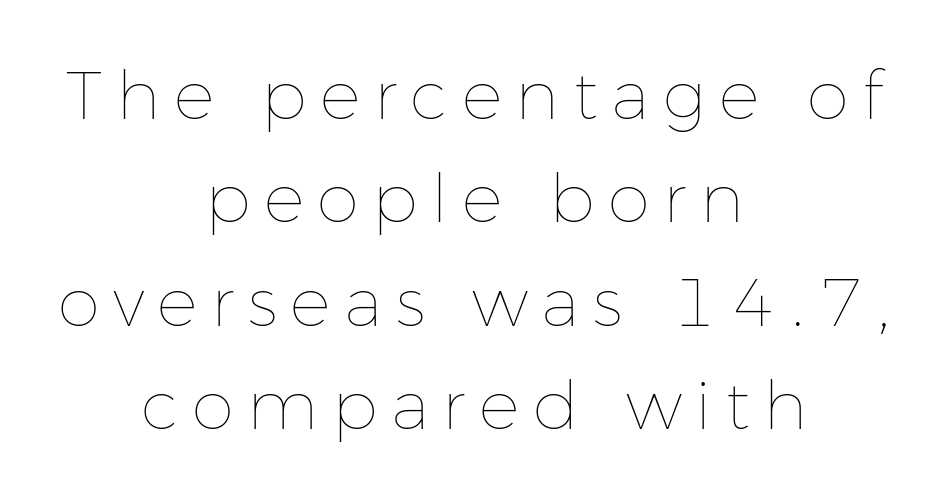
Q: Is the text bold? A: No.
Q: Is the text italic (slanted)? A: No, it is upright.
Q: Is the text underlined? A: No.
Q: How is the paragraph aligned? A: Centered.
Q: Is the spacing between letters normal or unusually wide? A: Unusually wide.
Q: Is the spacing between lines tight, normal or loose? A: Normal.
Q: Width (condensed, normal, or wide)? A: Normal.
Q: Stroke contrast? A: Low.
Q: x-height? A: Medium.
Q: Monospaced? A: No.
